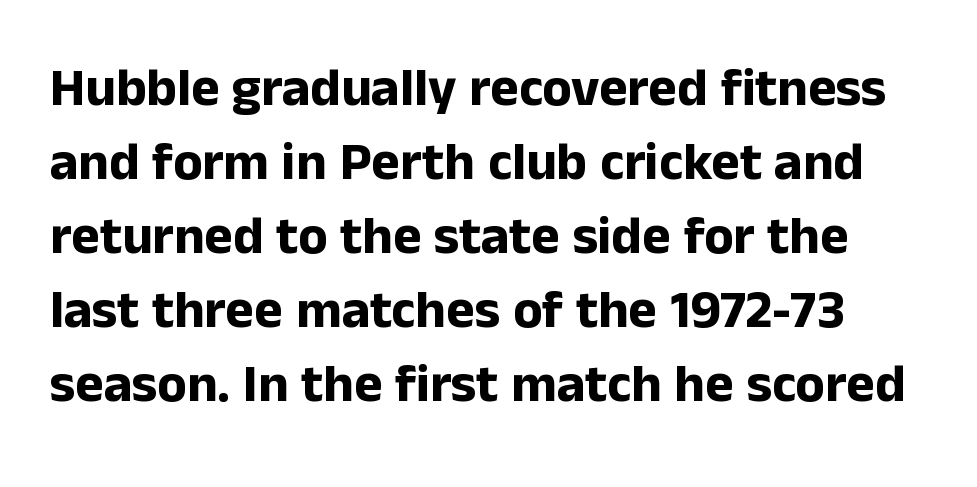
Tracking here is standard; glyphs follow each other at the usual distance. The face used here is proportionally spaced, like ordinary book or web type. This sample uses a sans-serif face. Regarding leading, the lines here are spaced in the standard way. The words here are not underlined. Caption: bold face, heavy strokes.
